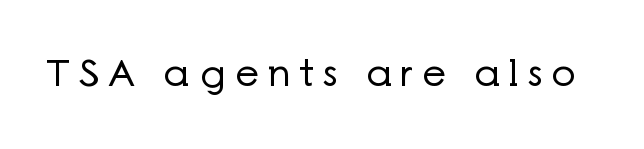
Q: Is the text bold? A: No.
Q: Is the text italic (slanted)? A: No, it is upright.
Q: Is the typeface a serif or a sans-serif typeface? A: Sans-serif.
Q: Is the text underlined? A: No.
Q: Is the spacing between letters normal or unusually wide? A: Unusually wide.
Q: Width (condensed, normal, or wide)? A: Normal.
Q: Stroke contrast? A: Low.
Q: x-height? A: Medium.
Q: Monospaced? A: No.
